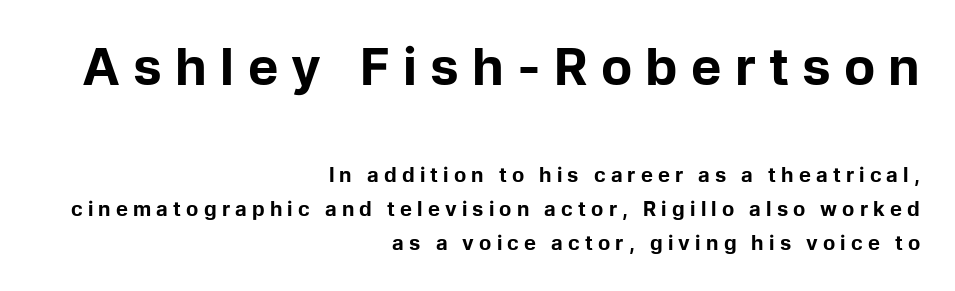
The image shows 51 px bold sans-serif type, upright; set right-aligned, normal line spacing (1.7x), unusually wide letter spacing (+0.26 em), not underlined; the first (top) block is 2.55x larger; low stroke contrast and a medium x-height.
